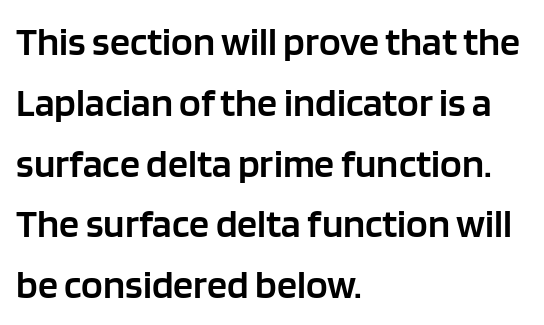
Summary of vertical rhythm: regular, with standard interline spacing. Does the type have serifs? No, each stem ends abruptly. Designer's note — italics off, roman on. The letters sit at their default tracking, neither squeezed nor spread. Is this a fixed-width face? No — the glyphs have proportional, varying widths.
